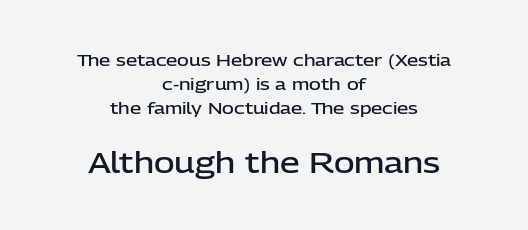
{"serif": "no", "italic": "no", "bold": "semi", "weight": "semibold", "width": "normal", "stroke_contrast": "low", "x_height": "medium", "monospaced": "no", "underline": "no", "align": "center", "line_spacing": "normal", "line_spacing_ratio": 1.51, "letter_spacing": "normal", "letter_spacing_em": 0.0, "larger_block": "second", "size_ratio": 1.75, "glyph_px": 28}
